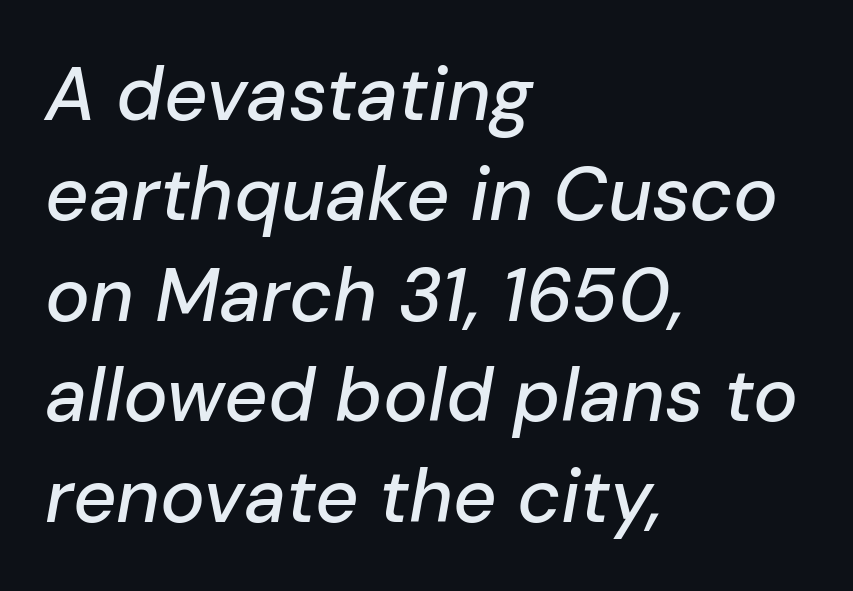
The image shows 75 px text type, italic (leaning right); set left-aligned, normal line spacing (1.34x), normal letter spacing, not underlined; low stroke contrast and a medium x-height.
